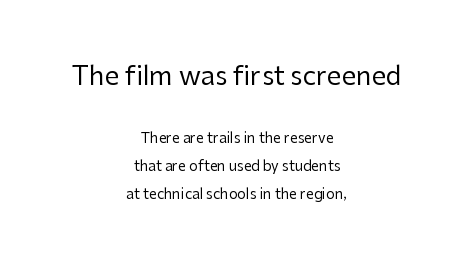
Reading top to bottom, the characters get smaller at the block break. This is the regular roman posture of the typeface. The strokes are not fattened; the text isn't bold. In terms of leading, this rendering errs on the spacious side.
